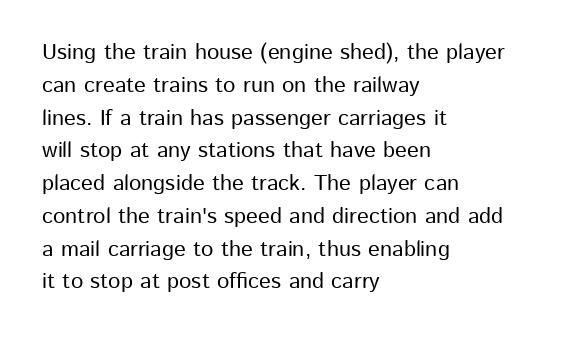
The image shows 22 px text type, upright; set left-aligned, normal line spacing (1.49x), normal letter spacing, not underlined.
